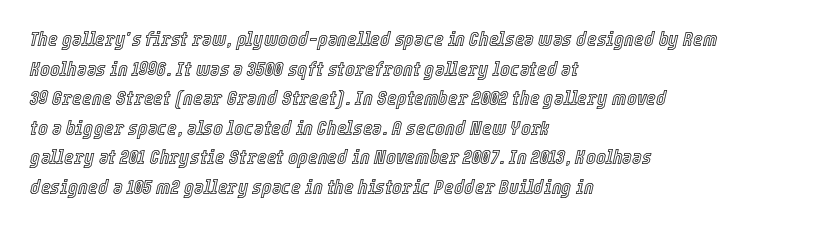
{"italic": "yes", "lean": "right", "slant_degrees": 12, "underline": "no", "align": "left", "line_spacing": "normal", "line_spacing_ratio": 1.41, "letter_spacing": "normal", "letter_spacing_em": 0.0, "glyph_px": 21}
